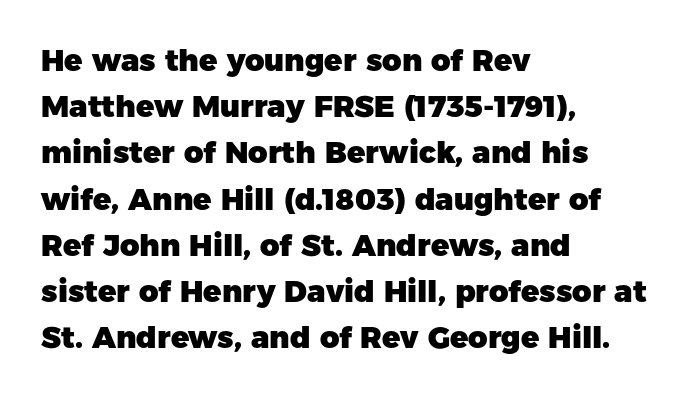
Q: Is the text bold? A: Yes.
Q: Is the text italic (slanted)? A: No, it is upright.
Q: Is the typeface a serif or a sans-serif typeface? A: Sans-serif.
Q: Is the text underlined? A: No.
Q: How is the paragraph aligned? A: Left-aligned.
Q: Is the spacing between letters normal or unusually wide? A: Normal.
Q: Is the spacing between lines tight, normal or loose? A: Normal.
Q: Width (condensed, normal, or wide)? A: Normal.
Q: Stroke contrast? A: Low.
Q: x-height? A: Medium.
Q: Monospaced? A: No.
